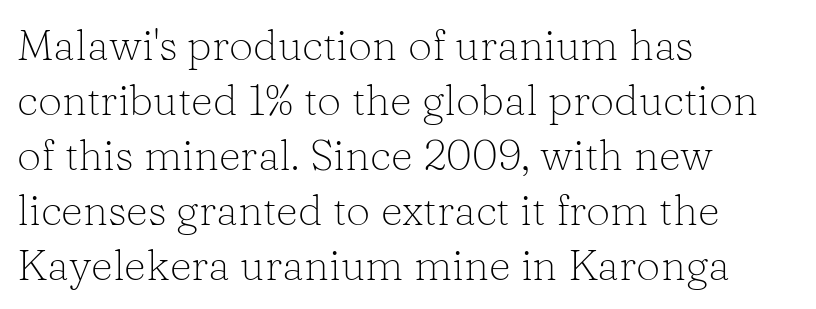
The image shows 43 px light serif type, upright; set left-aligned, normal line spacing (1.28x), normal letter spacing, not underlined; low stroke contrast and a medium x-height.
